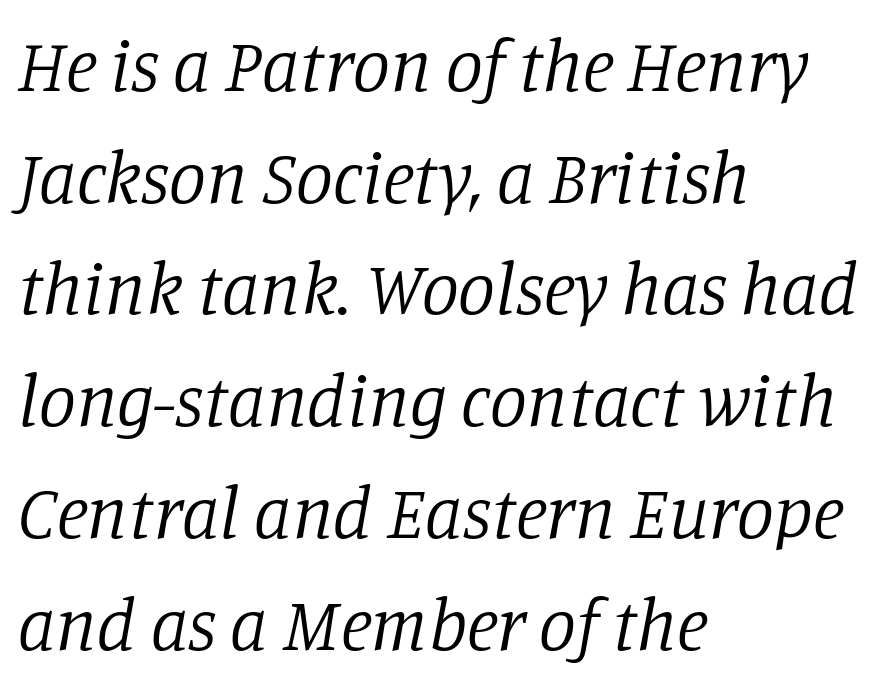
The image shows 74 px regular-weight serif type, italic (leaning right); set left-aligned, normal line spacing (1.51x), normal letter spacing, not underlined; low stroke contrast and a large x-height.
